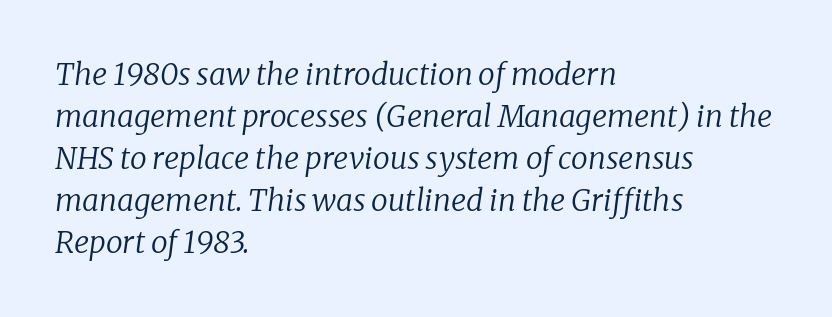
The image shows 30 px regular-weight serif type, italic (leaning right); set left-aligned, normal line spacing (1.4x), normal letter spacing, not underlined; low stroke contrast and a medium x-height.
